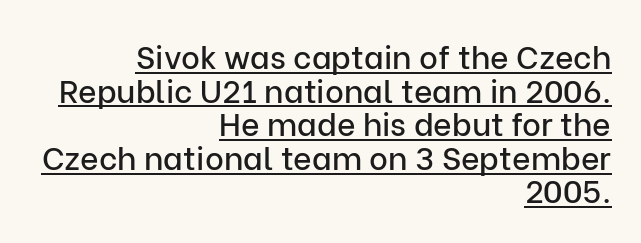
In terms of letterspacing, this is plain default setting. The axis of the letterforms is exactly vertical. This is sans-serif lettering, the kind often seen on screens and signage. Here the designer chose a conventional face with non-uniform glyph widths. Notice how a bar underscores the lettering throughout. The paragraph has a hard right edge and a soft left edge.
